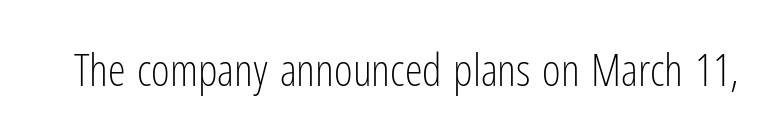
Q: Is the text bold? A: No.
Q: Is the text italic (slanted)? A: No, it is upright.
Q: Is the typeface a serif or a sans-serif typeface? A: Sans-serif.
Q: Is the text underlined? A: No.
Q: Is the spacing between letters normal or unusually wide? A: Normal.
Q: Width (condensed, normal, or wide)? A: Condensed.
Q: Stroke contrast? A: Low.
Q: x-height? A: Medium.
Q: Monospaced? A: No.
